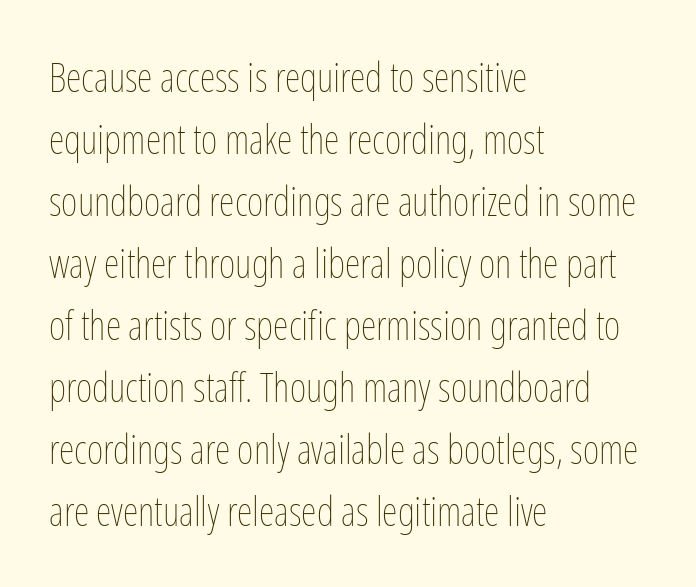
{"italic": "no", "bold": "no", "weight": "thin", "width": "condensed", "stroke_contrast": "low", "x_height": "medium", "monospaced": "no", "underline": "no", "align": "left", "line_spacing": "normal", "line_spacing_ratio": 1.55, "letter_spacing": "normal", "letter_spacing_em": 0.0, "glyph_px": 40}
